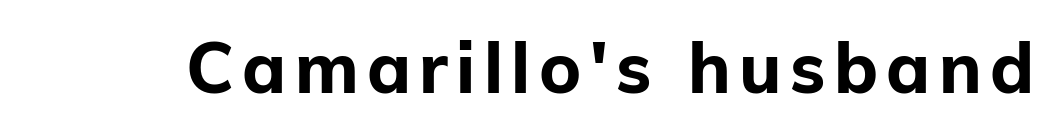
Q: Is the text bold? A: Yes.
Q: Is the text italic (slanted)? A: No, it is upright.
Q: Is the typeface a serif or a sans-serif typeface? A: Sans-serif.
Q: Is the text underlined? A: No.
Q: Width (condensed, normal, or wide)? A: Normal.
Q: Stroke contrast? A: Low.
Q: x-height? A: Medium.
Q: Monospaced? A: No.
